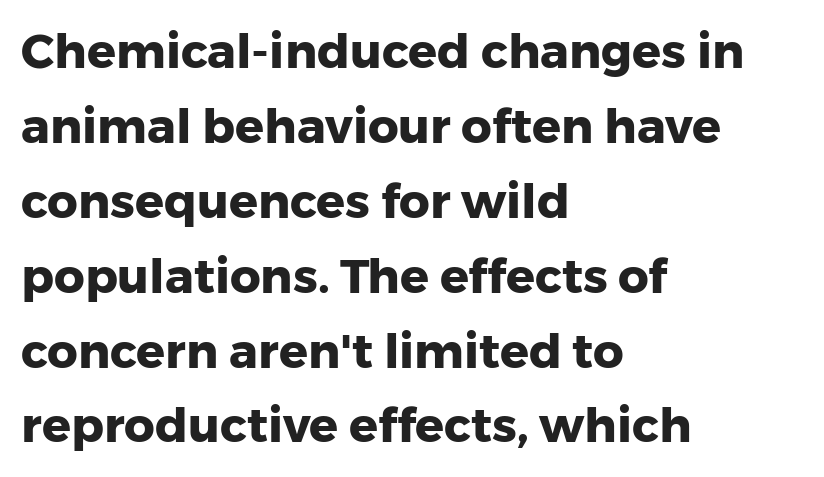
Q: Is the text bold? A: Yes.
Q: Is the text italic (slanted)? A: No, it is upright.
Q: Is the typeface a serif or a sans-serif typeface? A: Sans-serif.
Q: Is the text underlined? A: No.
Q: How is the paragraph aligned? A: Left-aligned.
Q: Is the spacing between letters normal or unusually wide? A: Normal.
Q: Is the spacing between lines tight, normal or loose? A: Normal.
Q: Width (condensed, normal, or wide)? A: Normal.
Q: Stroke contrast? A: Low.
Q: x-height? A: Medium.
Q: Monospaced? A: No.
